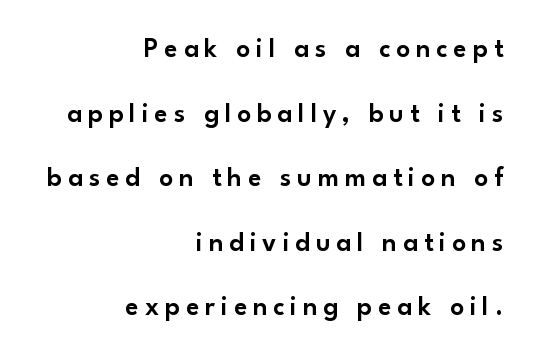
Q: Is the text italic (slanted)? A: No, it is upright.
Q: Is the text underlined? A: No.
Q: How is the paragraph aligned? A: Right-aligned.
Q: Is the spacing between letters normal or unusually wide? A: Unusually wide.
Q: Is the spacing between lines tight, normal or loose? A: Loose.
